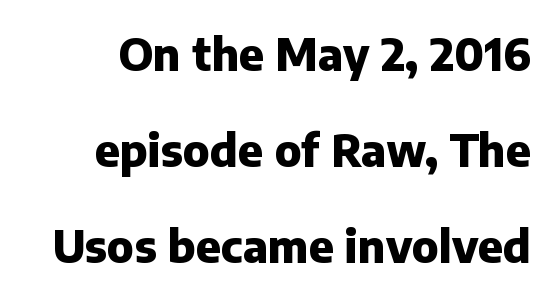
Q: Is the text bold? A: Yes.
Q: Is the text italic (slanted)? A: No, it is upright.
Q: Is the typeface a serif or a sans-serif typeface? A: Sans-serif.
Q: Is the text underlined? A: No.
Q: Is the spacing between letters normal or unusually wide? A: Normal.
Q: Is the spacing between lines tight, normal or loose? A: Loose.
Q: Width (condensed, normal, or wide)? A: Normal.
Q: Stroke contrast? A: Low.
Q: x-height? A: Medium.
Q: Monospaced? A: No.
